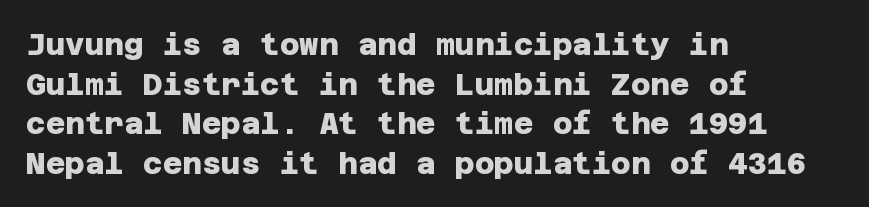
Q: Is the text bold? A: Yes.
Q: Is the typeface a serif or a sans-serif typeface? A: Sans-serif.
Q: Is the text underlined? A: No.
Q: How is the paragraph aligned? A: Left-aligned.
Q: Is the spacing between letters normal or unusually wide? A: Normal.
Q: Is the spacing between lines tight, normal or loose? A: Normal.
Q: Width (condensed, normal, or wide)? A: Normal.
Q: Stroke contrast? A: Low.
Q: x-height? A: Large.
